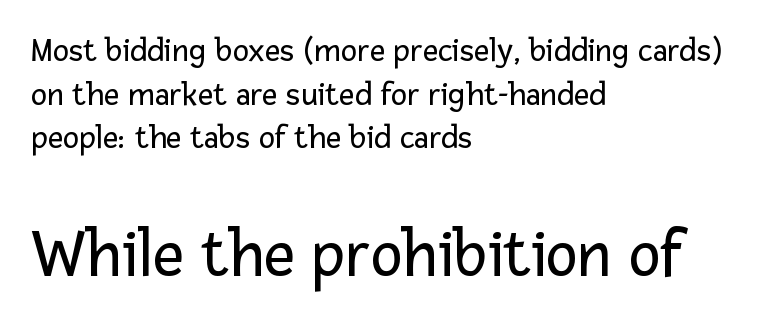
{"serif": "no", "italic": "no", "bold": "no", "weight": "regular", "width": "normal", "stroke_contrast": "low", "x_height": "medium", "monospaced": "no", "underline": "no", "align": "left", "line_spacing": "normal", "line_spacing_ratio": 1.28, "letter_spacing": "normal", "letter_spacing_em": 0.0, "larger_block": "second", "size_ratio": 2.0, "glyph_px": 68}
